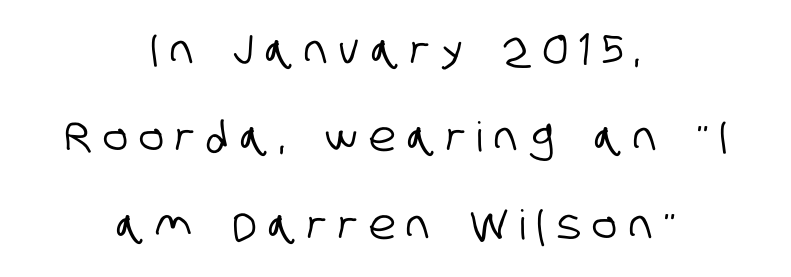
{"serif": "no", "width": "condensed", "stroke_contrast": "low", "x_height": "large", "monospaced": "no", "underline": "no", "align": "center", "line_spacing": "loose", "line_spacing_ratio": 2.13, "letter_spacing": "wide", "letter_spacing_em": 0.29, "glyph_px": 41}
